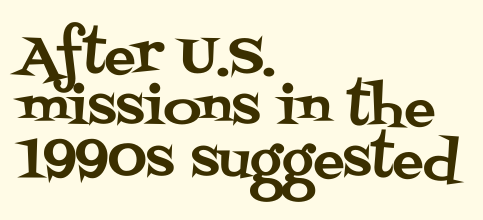
Q: Is the text italic (slanted)? A: No, it is upright.
Q: Is the typeface a serif or a sans-serif typeface? A: Serif.
Q: Is the text underlined? A: No.
Q: How is the paragraph aligned? A: Left-aligned.
Q: Is the spacing between letters normal or unusually wide? A: Normal.
Q: Is the spacing between lines tight, normal or loose? A: Tight.
Q: Width (condensed, normal, or wide)? A: Normal.
Q: Stroke contrast? A: Medium.
Q: x-height? A: Large.
Q: Monospaced? A: No.
